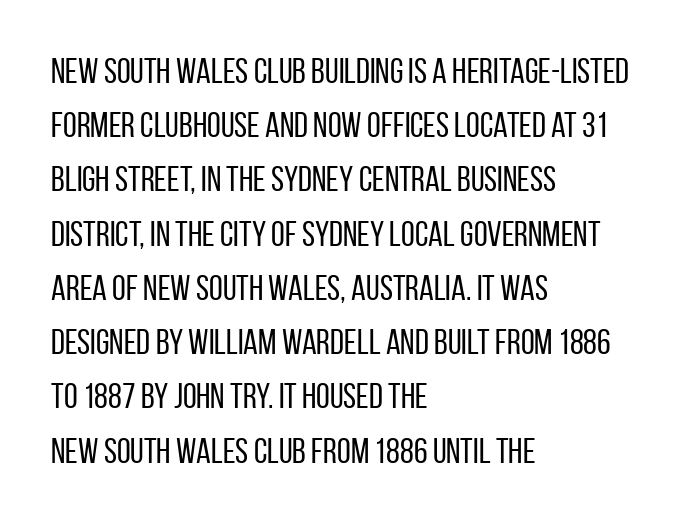
Q: Is the text bold? A: No.
Q: Is the text italic (slanted)? A: No, it is upright.
Q: Is the typeface a serif or a sans-serif typeface? A: Sans-serif.
Q: Is the text underlined? A: No.
Q: How is the paragraph aligned? A: Left-aligned.
Q: Is the spacing between letters normal or unusually wide? A: Normal.
Q: Is the spacing between lines tight, normal or loose? A: Normal.
Q: Width (condensed, normal, or wide)? A: Condensed.
Q: Stroke contrast? A: Low.
Q: x-height? A: Large.
Q: Monospaced? A: No.
